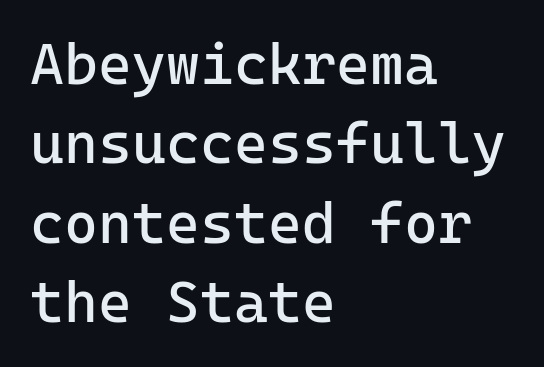
A typesetter would label this face a sans. The letters stand upright; this is a roman face. Stems here are at most as thick as an everyday book face. How are the letters spaced? Ordinarily, with no added tracking. Nobody drew a line under any word here.
